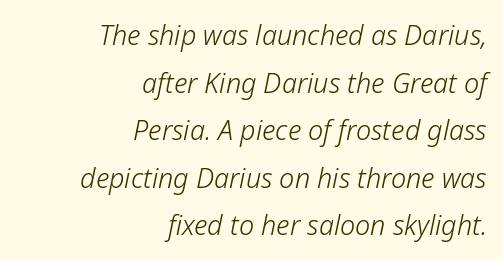
The image shows 27 px text type, italic (leaning right); set right-aligned, line spacing 1.76x, normal letter spacing, not underlined.
